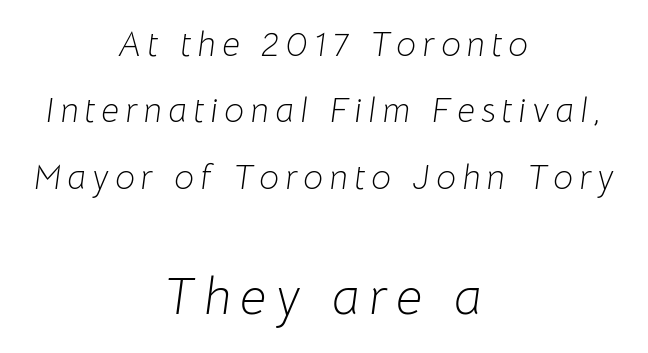
{"italic": "yes", "lean": "right", "slant_degrees": 8, "bold": "no", "weight": "light", "width": "normal", "stroke_contrast": "low", "x_height": "medium", "monospaced": "no", "underline": "no", "align": "center", "line_spacing": "loose", "line_spacing_ratio": 1.9, "larger_block": "second", "size_ratio": 1.49, "glyph_px": 52}
